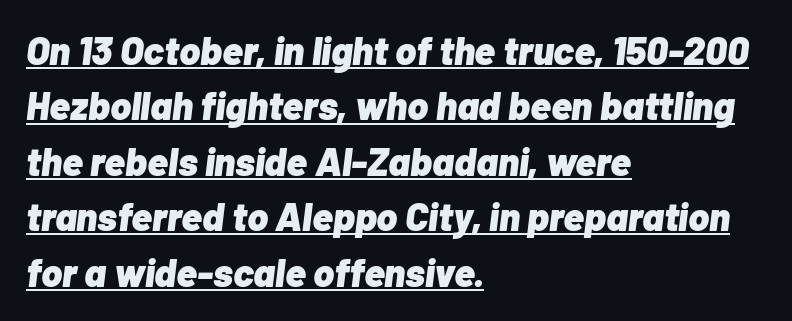
Q: Is the text bold? A: Yes.
Q: Is the text italic (slanted)? A: Yes, it leans right by about 7 degrees.
Q: Is the text underlined? A: Yes.
Q: How is the paragraph aligned? A: Left-aligned.
Q: Is the spacing between letters normal or unusually wide? A: Normal.
Q: Is the spacing between lines tight, normal or loose? A: Normal.
Q: Width (condensed, normal, or wide)? A: Normal.
Q: Stroke contrast? A: Low.
Q: x-height? A: Medium.
Q: Monospaced? A: No.
